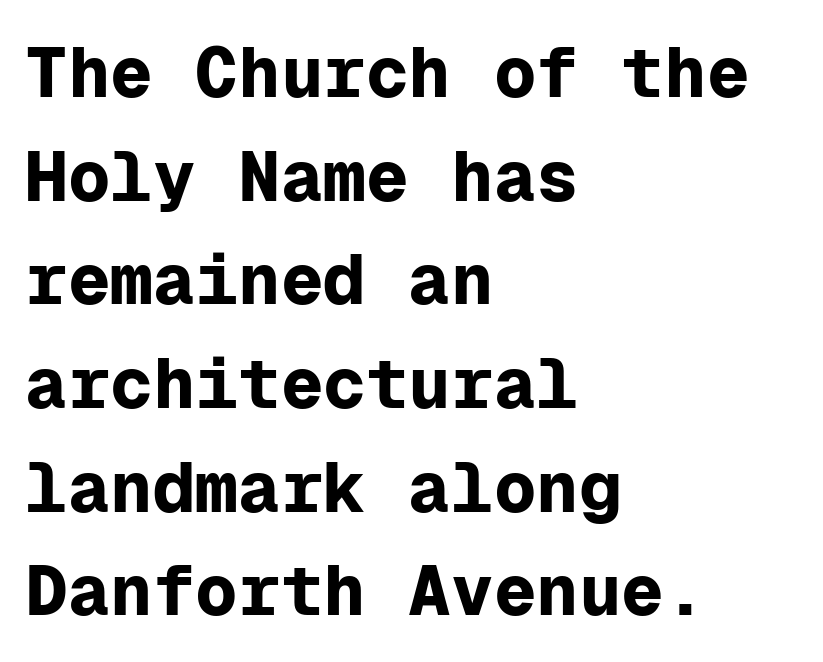
The image shows 71 px bold sans-serif type, upright, monospaced; set left-aligned, normal line spacing (1.46x), normal letter spacing, not underlined; low stroke contrast and a medium x-height.
